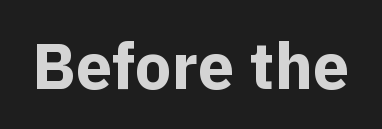
{"serif": "no", "italic": "no", "bold": "yes", "weight": "bold", "width": "normal", "x_height": "medium", "monospaced": "no", "underline": "no", "letter_spacing": "normal", "letter_spacing_em": 0.0, "glyph_px": 65}
